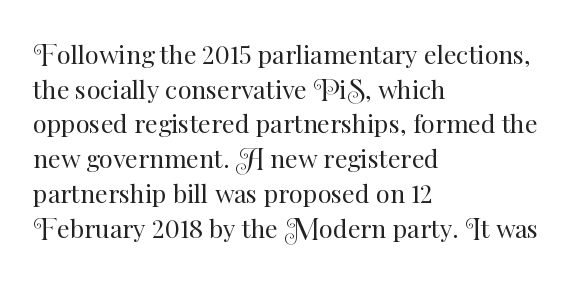
{"italic": "no", "bold": "no", "underline": "no", "align": "left", "line_spacing": "normal", "line_spacing_ratio": 1.39, "letter_spacing": "normal", "letter_spacing_em": 0.0, "glyph_px": 25}
